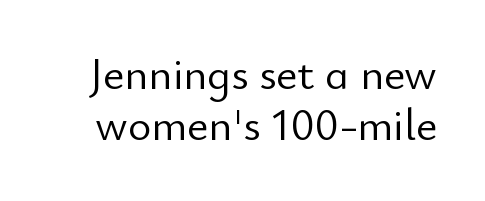
Q: Is the text bold? A: No.
Q: Is the text italic (slanted)? A: No, it is upright.
Q: Is the typeface a serif or a sans-serif typeface? A: Sans-serif.
Q: Is the text underlined? A: No.
Q: Is the spacing between letters normal or unusually wide? A: Normal.
Q: Is the spacing between lines tight, normal or loose? A: Tight.
Q: Width (condensed, normal, or wide)? A: Normal.
Q: Stroke contrast? A: Low.
Q: x-height? A: Small.
Q: Monospaced? A: No.
